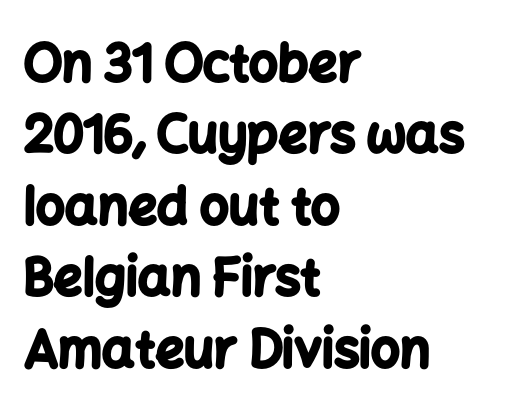
The image shows 51 px bold sans-serif type, upright; set left-aligned, normal line spacing (1.4x), normal letter spacing, not underlined; low stroke contrast and a medium x-height.
